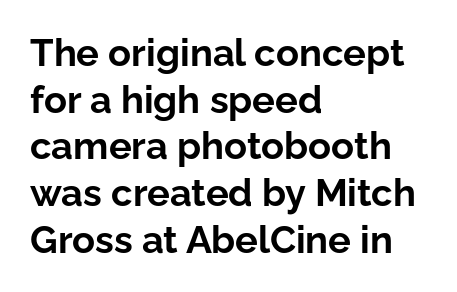
The specimen reads as upright at a glance. Unmarked baselines from the first word to the last. There is no visible air inserted between adjacent glyphs. Is this a fixed-width face? No — the glyphs have proportional, varying widths.
